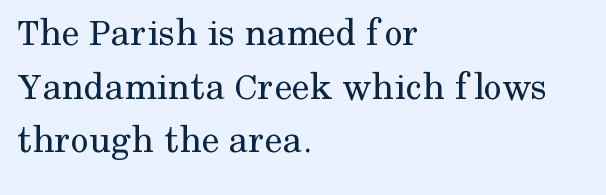
{"serif": "yes", "italic": "no", "bold": "no", "weight": "regular", "width": "normal", "stroke_contrast": "medium", "x_height": "medium", "monospaced": "no", "underline": "no", "align": "left", "line_spacing": "normal", "line_spacing_ratio": 1.34, "letter_spacing": "normal", "letter_spacing_em": 0.0, "glyph_px": 40}
